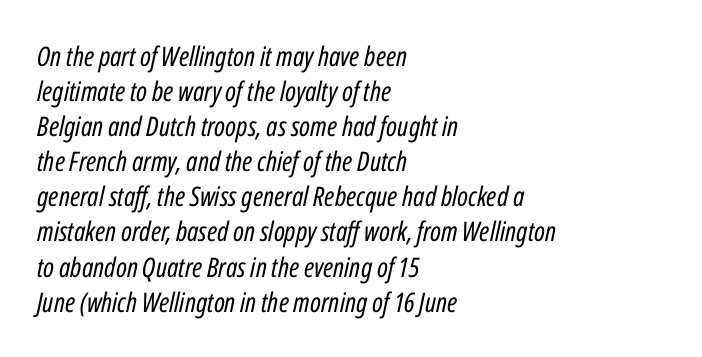
Q: Is the text bold? A: No.
Q: Is the text italic (slanted)? A: Yes, it leans right by about 12 degrees.
Q: Is the text underlined? A: No.
Q: How is the paragraph aligned? A: Left-aligned.
Q: Is the spacing between letters normal or unusually wide? A: Normal.
Q: Is the spacing between lines tight, normal or loose? A: Normal.
